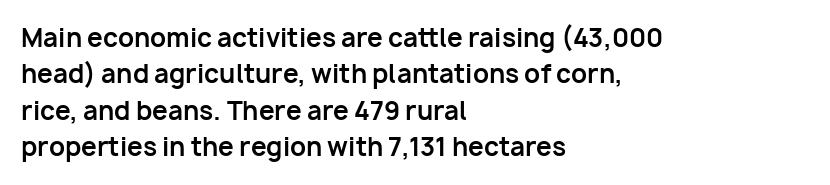
{"italic": "no", "bold": "yes", "underline": "no", "align": "left", "line_spacing": "normal", "line_spacing_ratio": 1.46, "letter_spacing": "normal", "letter_spacing_em": 0.0, "glyph_px": 25}
